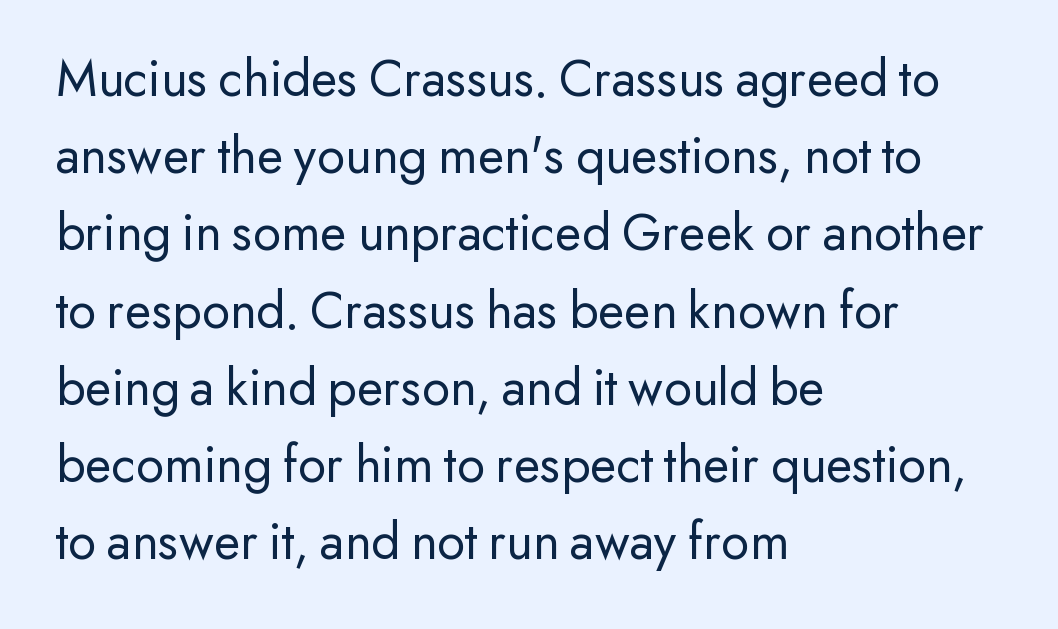
Q: Is the text bold? A: No.
Q: Is the text italic (slanted)? A: No, it is upright.
Q: Is the typeface a serif or a sans-serif typeface? A: Sans-serif.
Q: Is the text underlined? A: No.
Q: How is the paragraph aligned? A: Left-aligned.
Q: Is the spacing between letters normal or unusually wide? A: Normal.
Q: Is the spacing between lines tight, normal or loose? A: Normal.
Q: Width (condensed, normal, or wide)? A: Normal.
Q: Stroke contrast? A: Low.
Q: x-height? A: Small.
Q: Monospaced? A: No.
